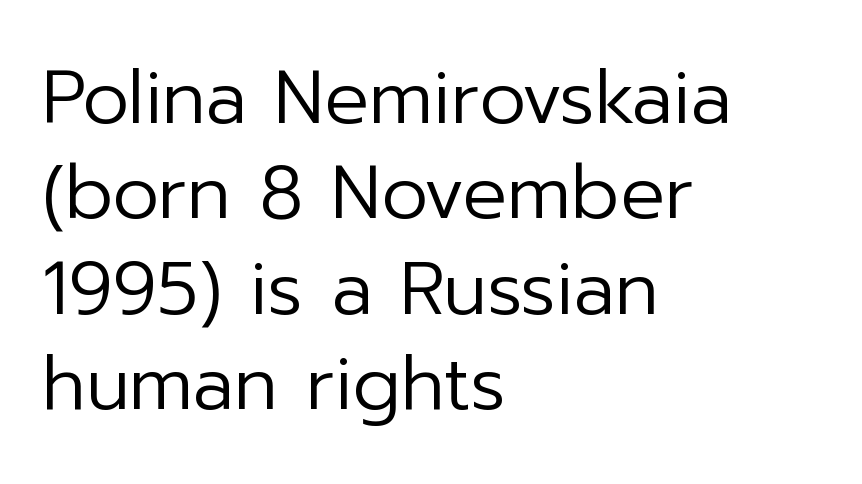
Q: Is the text bold? A: No.
Q: Is the text italic (slanted)? A: No, it is upright.
Q: Is the typeface a serif or a sans-serif typeface? A: Sans-serif.
Q: Is the text underlined? A: No.
Q: How is the paragraph aligned? A: Left-aligned.
Q: Is the spacing between letters normal or unusually wide? A: Normal.
Q: Is the spacing between lines tight, normal or loose? A: Normal.
Q: Width (condensed, normal, or wide)? A: Normal.
Q: Stroke contrast? A: Low.
Q: x-height? A: Medium.
Q: Monospaced? A: No.
